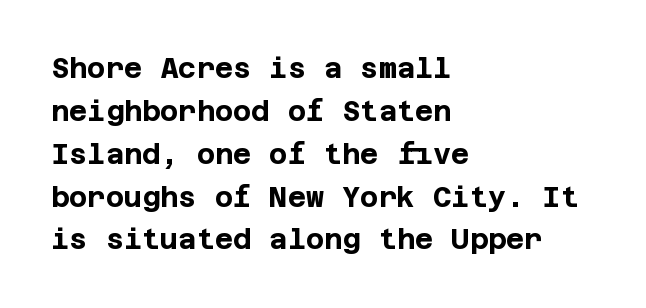
Q: Is the text bold? A: Yes.
Q: Is the text italic (slanted)? A: No, it is upright.
Q: Is the typeface a serif or a sans-serif typeface? A: Sans-serif.
Q: Is the text underlined? A: No.
Q: How is the paragraph aligned? A: Left-aligned.
Q: Is the spacing between letters normal or unusually wide? A: Normal.
Q: Is the spacing between lines tight, normal or loose? A: Normal.
Q: Width (condensed, normal, or wide)? A: Normal.
Q: Stroke contrast? A: Low.
Q: x-height? A: Large.
